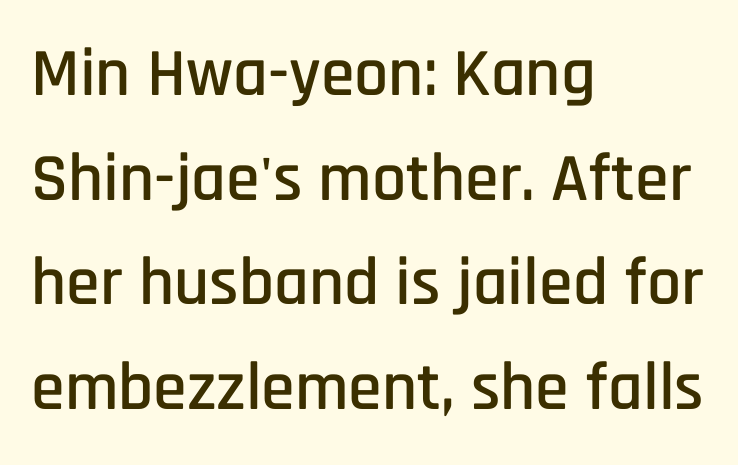
The image shows 68 px condensed sans-serif type, upright; set left-aligned, normal line spacing (1.54x), normal letter spacing, not underlined; low stroke contrast and a large x-height.
